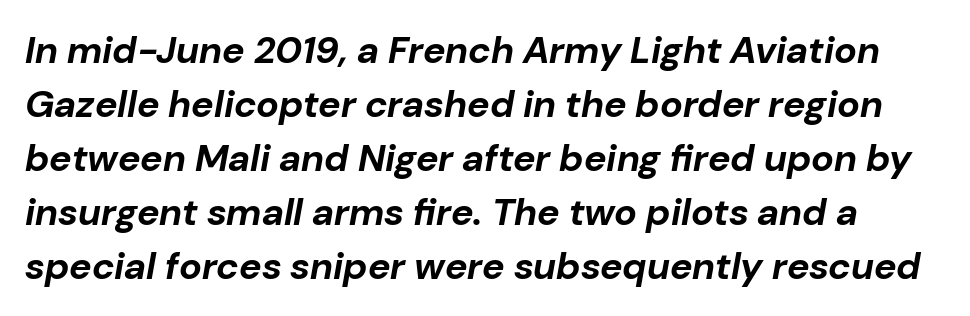
Look at the tracking — it's just the regular setting, nothing added. On the weight axis this lands at bold, roughly 700. Is this a fixed-width face? No — the glyphs have proportional, varying widths. When letters slant like this, we call the style italic.
